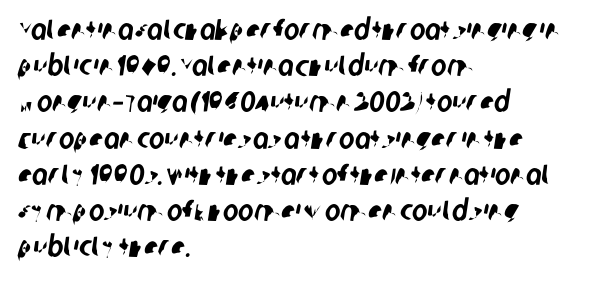
{"serif": "no", "width": "condensed", "stroke_contrast": "low", "x_height": "large", "monospaced": "no", "underline": "no", "align": "left", "line_spacing": "normal", "line_spacing_ratio": 1.25, "letter_spacing": "normal", "letter_spacing_em": 0.0, "glyph_px": 29}
